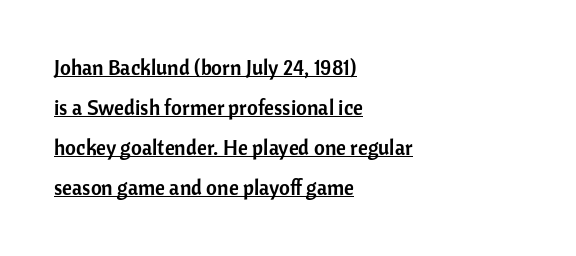
Q: Is the text italic (slanted)? A: No, it is upright.
Q: Is the text underlined? A: Yes.
Q: How is the paragraph aligned? A: Left-aligned.
Q: Is the spacing between letters normal or unusually wide? A: Normal.
Q: Is the spacing between lines tight, normal or loose? A: Loose.
